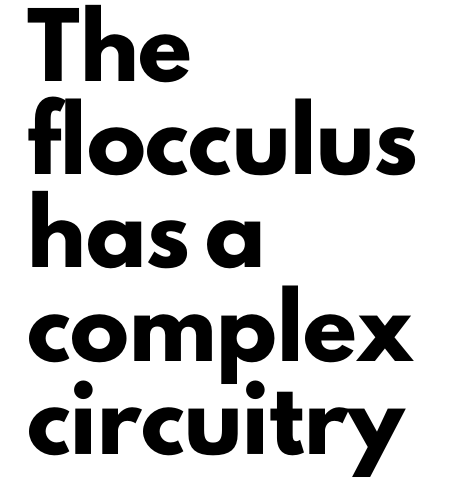
{"serif": "no", "italic": "no", "bold": "yes", "weight": "heavy", "width": "normal", "stroke_contrast": "low", "x_height": "small", "monospaced": "no", "underline": "no", "align": "left", "line_spacing": "normal", "line_spacing_ratio": 1.58, "letter_spacing": "normal", "letter_spacing_em": 0.0, "glyph_px": 59}
